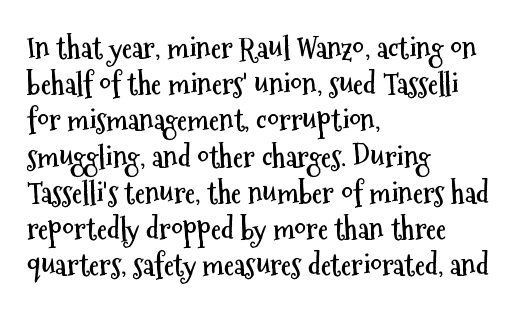
The image shows 29 px semibold, condensed sans-serif type, upright; set left-aligned, normal line spacing (1.25x), normal letter spacing, not underlined; medium stroke contrast and a medium x-height.
